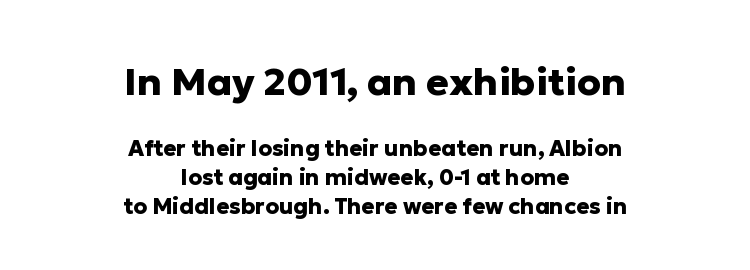
Do the characters align in a grid? No, the font is proportional. The leading is moderate, giving the passage an even texture. The tracking reads as untouched default to a designer's eye. Letterform terminals end flat and unadorned throughout the passage. One-word summary of the alignment: center.
